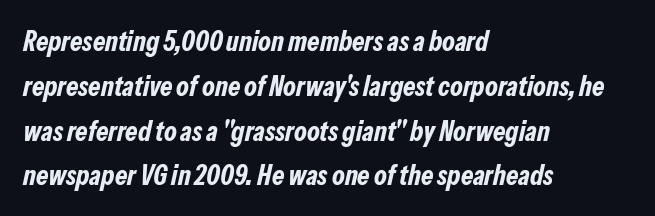
Q: Is the text bold? A: Yes.
Q: Is the text italic (slanted)? A: Yes, it leans right by about 13 degrees.
Q: Is the text underlined? A: No.
Q: How is the paragraph aligned? A: Left-aligned.
Q: Is the spacing between letters normal or unusually wide? A: Normal.
Q: Is the spacing between lines tight, normal or loose? A: Normal.
Q: Width (condensed, normal, or wide)? A: Condensed.
Q: Stroke contrast? A: Low.
Q: x-height? A: Medium.
Q: Monospaced? A: No.
